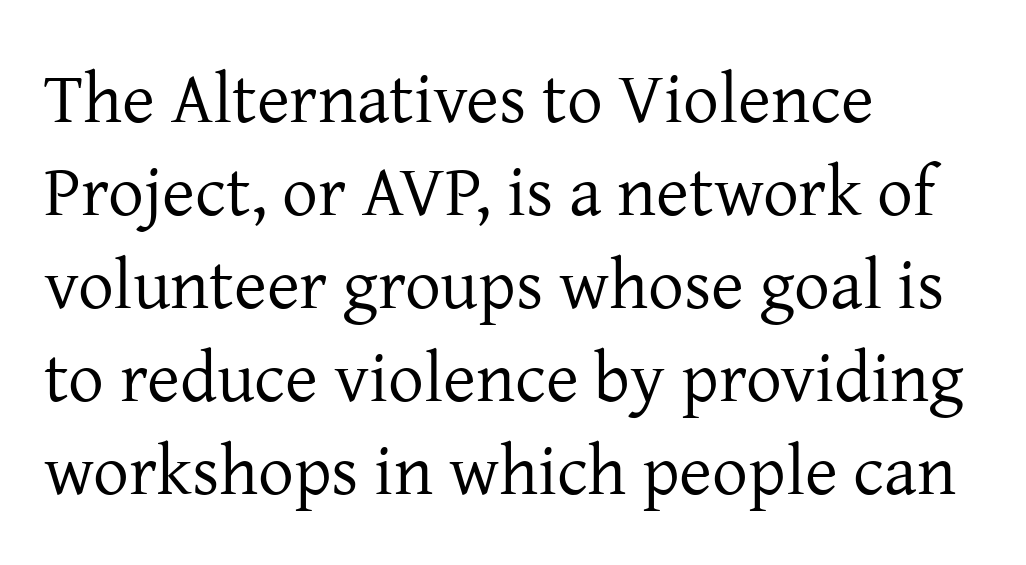
{"serif": "yes", "italic": "no", "bold": "no", "weight": "regular", "width": "normal", "stroke_contrast": "low", "x_height": "medium", "monospaced": "no", "underline": "no", "align": "left", "line_spacing": "normal", "line_spacing_ratio": 1.31, "letter_spacing": "normal", "letter_spacing_em": 0.0, "glyph_px": 71}
